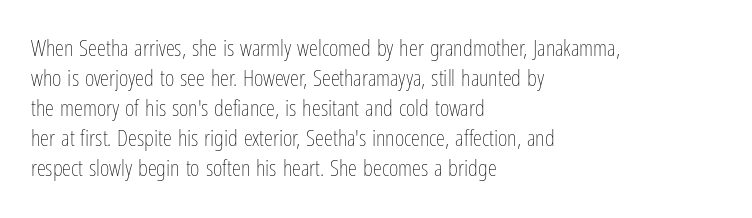
{"italic": "no", "bold": "no", "underline": "no", "align": "left", "line_spacing": "normal", "line_spacing_ratio": 1.3, "letter_spacing": "normal", "letter_spacing_em": 0.0, "glyph_px": 23}
